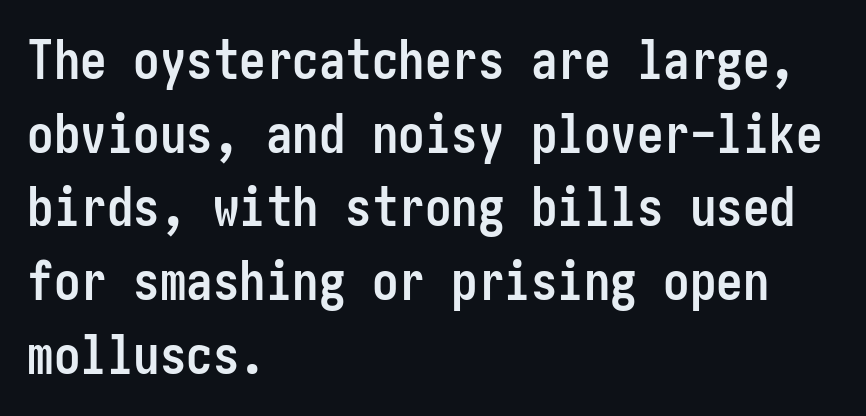
Notice how thick the strokes are: this is what a full bold looks like. Ascenders rise straight up at ninety degrees. The space between consecutive lines is moderate. Caption: multi-line text, flush left, ragged right. Caption: standard tracking, unaltered. Letterform terminals end flat and unadorned throughout the passage.
